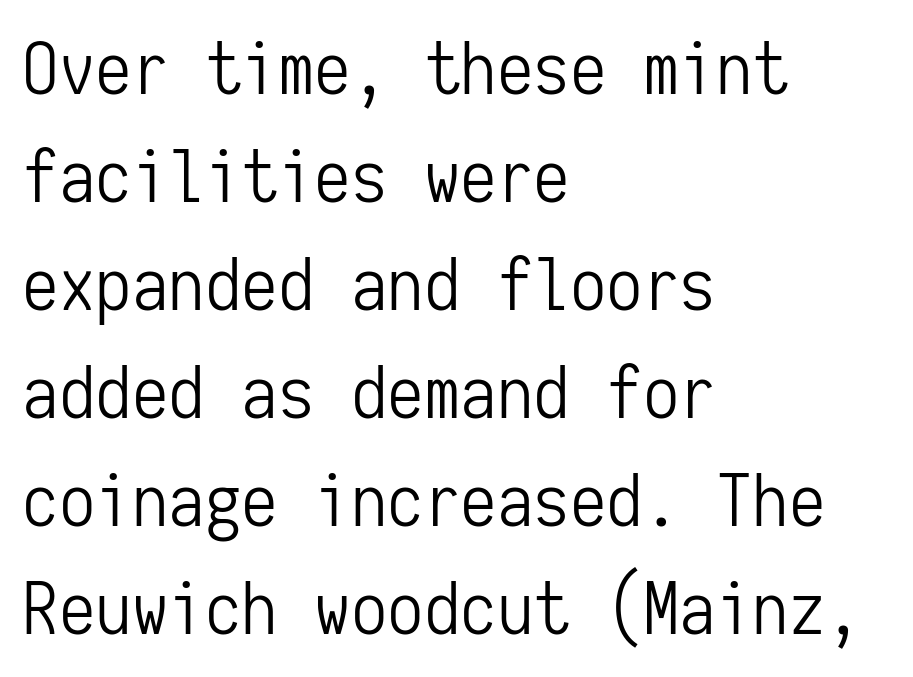
The image shows 73 px light, condensed sans-serif type, upright, monospaced; set left-aligned, normal line spacing (1.48x), normal letter spacing, not underlined; low stroke contrast and a medium x-height.
